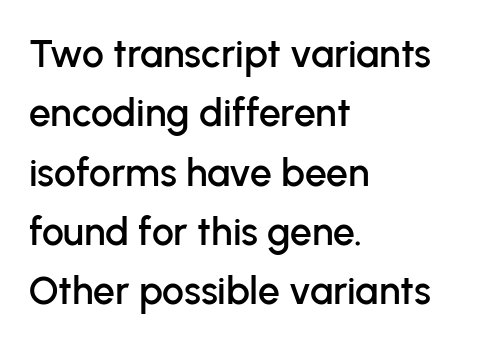
{"serif": "no", "italic": "no", "width": "normal", "stroke_contrast": "low", "x_height": "medium", "monospaced": "no", "underline": "no", "align": "left", "line_spacing": "normal", "line_spacing_ratio": 1.52, "letter_spacing": "normal", "letter_spacing_em": 0.0, "glyph_px": 39}
